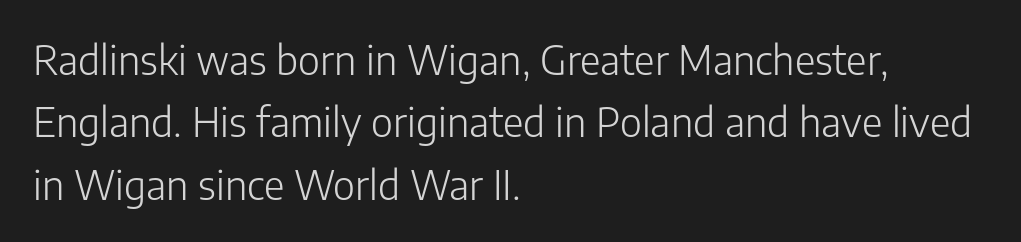
Q: Is the text bold? A: No.
Q: Is the text italic (slanted)? A: No, it is upright.
Q: Is the typeface a serif or a sans-serif typeface? A: Sans-serif.
Q: Is the text underlined? A: No.
Q: How is the paragraph aligned? A: Left-aligned.
Q: Is the spacing between letters normal or unusually wide? A: Normal.
Q: Is the spacing between lines tight, normal or loose? A: Normal.
Q: Width (condensed, normal, or wide)? A: Normal.
Q: Stroke contrast? A: Low.
Q: x-height? A: Medium.
Q: Monospaced? A: No.
